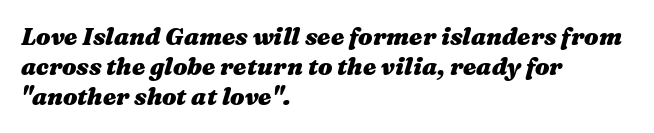
The image shows 24 px bold type, italic (leaning right); set left-aligned, normal line spacing (1.25x), normal letter spacing, not underlined.
